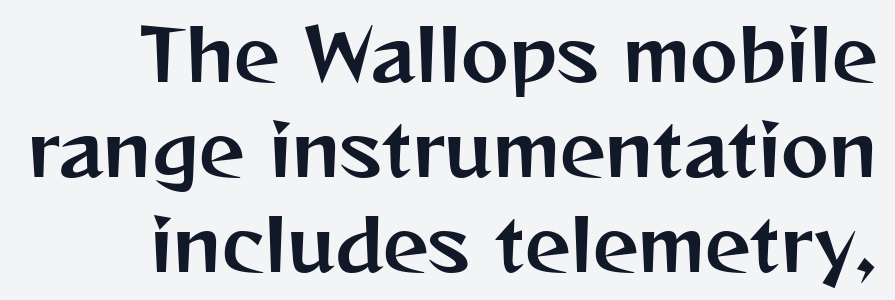
Descenders are the only things crossing below the line. Italic? Not at all — the glyphs are vertical. Is the letter spacing exaggerated? No — it looks like the ordinary default. The line-height multiplier appears to be the usual default. Check where the strokes stop: nothing finishes them off — pure sans.
